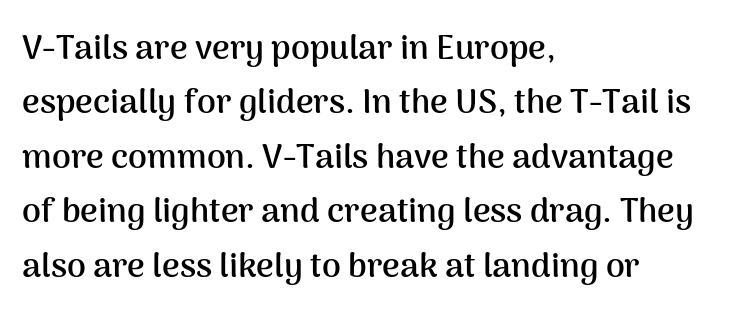
Leading matches the norm, producing a regular column. Is the type bold? Yes — the strokes are clearly thick and heavy. The horizontal fit of the characters is conventional and even. Teacher's note: observe the even left margin — that is flush-left alignment.
